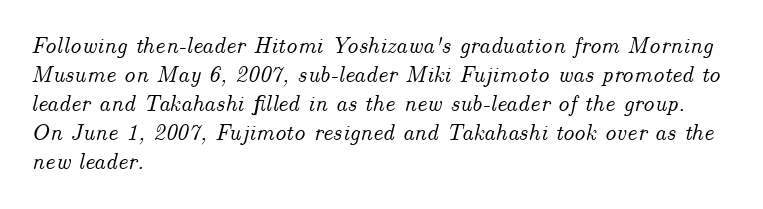
These lines are set flush left with a ragged right edge. Only glyphs here, with clear space below each row. Evenly set lines give the paragraph a standard silhouette. Each word holds together tightly as a unit, with standard inter-letter gaps. Characters are canted at an angle relative to the baseline's perpendicular.
